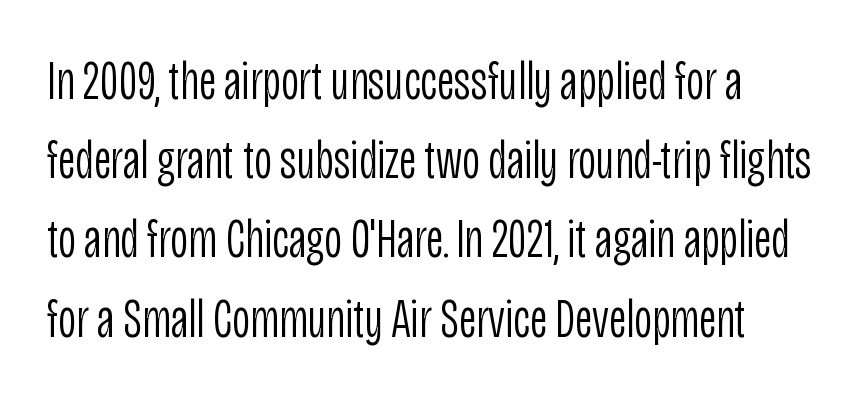
Here the designer chose a conventional face with non-uniform glyph widths. Descender tails drop into unmarked territory. Type style note: lacks serifs. Unlike italic type, these characters show no tilt at all.
